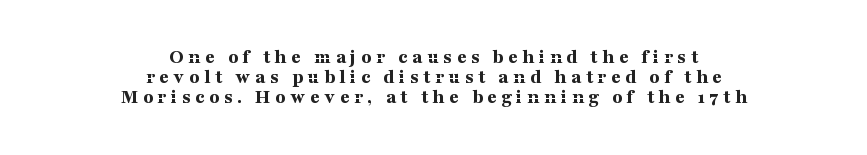
Q: Is the text bold? A: Yes.
Q: Is the text italic (slanted)? A: No, it is upright.
Q: Is the text underlined? A: No.
Q: How is the paragraph aligned? A: Centered.
Q: Is the spacing between letters normal or unusually wide? A: Unusually wide.
Q: Is the spacing between lines tight, normal or loose? A: Tight.
